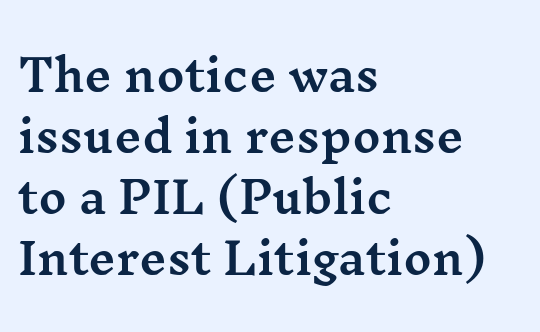
Q: Is the text italic (slanted)? A: No, it is upright.
Q: Is the typeface a serif or a sans-serif typeface? A: Serif.
Q: Is the text underlined? A: No.
Q: How is the paragraph aligned? A: Left-aligned.
Q: Is the spacing between letters normal or unusually wide? A: Normal.
Q: Is the spacing between lines tight, normal or loose? A: Normal.
Q: Width (condensed, normal, or wide)? A: Wide.
Q: Stroke contrast? A: Medium.
Q: x-height? A: Medium.
Q: Monospaced? A: No.
